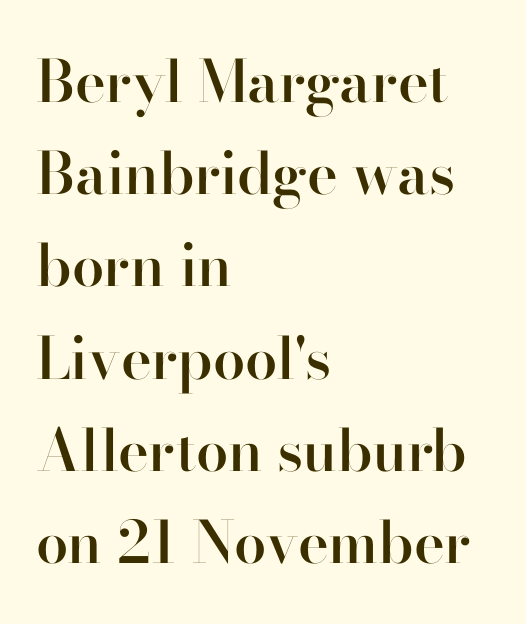
Typographically, this falls in the serif category. As a designer I'd log this as weight 600, semibold. Summary of vertical rhythm: regular, with standard interline spacing. Each letter keeps its own natural width here, so spacing adapts to shape. Quick note: underline off.
